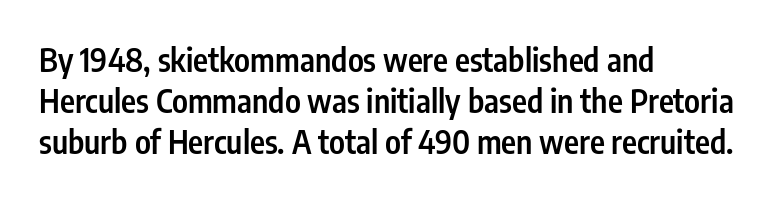
The image shows 32 px semibold, condensed sans-serif type, upright; set left-aligned, normal line spacing (1.28x), normal letter spacing, not underlined; low stroke contrast and a medium x-height.
